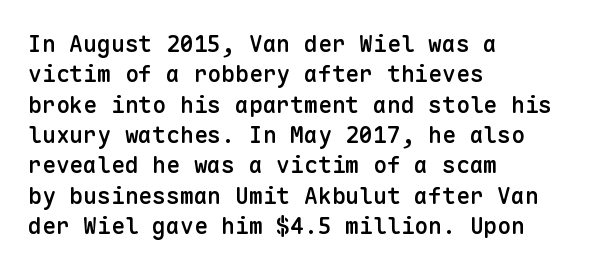
The space between consecutive lines is moderate. Each glyph is drawn with semibold strokes, heavier than normal yet not fully bold. Casual observation: everything's shoved over to the left. Letters rest on an invisible, unmarked baseline. It's the straight-up-and-down kind of type. Standard letterfit; no display-style spreading of the glyphs.
